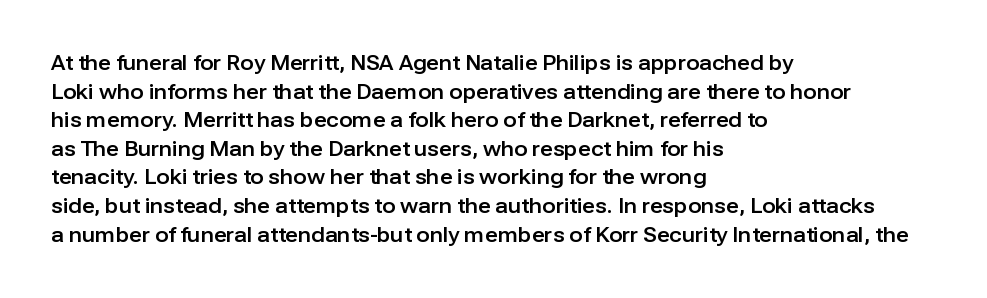
The image shows 20 px text type, upright; set left-aligned, normal line spacing (1.43x), normal letter spacing, not underlined.
